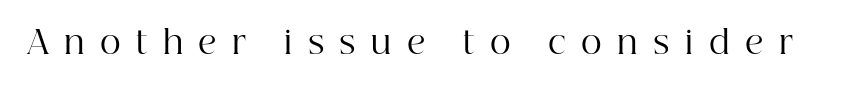
The image shows 32 px regular-weight serif type, upright; set unusually wide letter spacing (+0.48 em), not underlined; high stroke contrast and a medium x-height.
